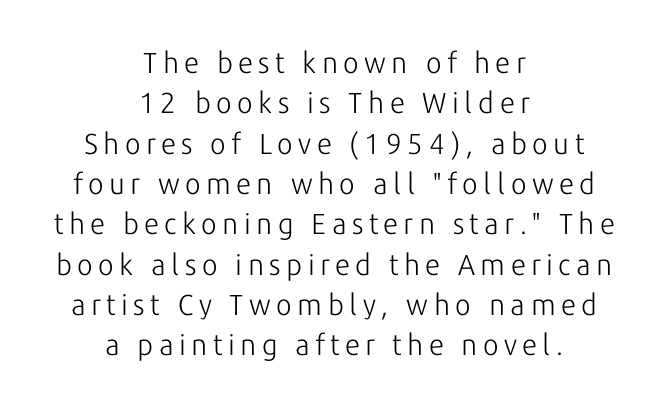
{"serif": "no", "italic": "no", "bold": "no", "weight": "light", "width": "normal", "stroke_contrast": "low", "x_height": "medium", "monospaced": "no", "underline": "no", "align": "center", "line_spacing": "normal", "line_spacing_ratio": 1.39, "glyph_px": 29}
